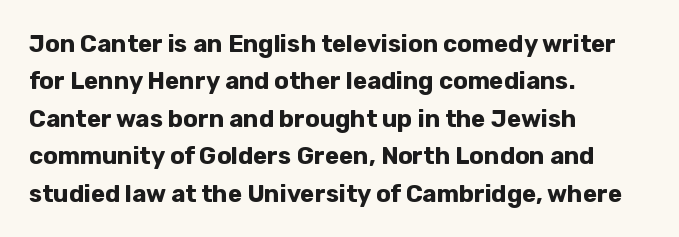
The image shows 24 px bold type, upright; set left-aligned, normal line spacing (1.56x), normal letter spacing, not underlined.
